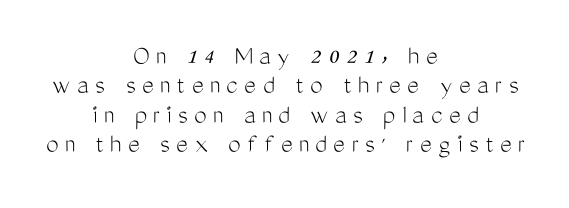
Vertically, the passage feels compressed, each row crowding the next. Weight: not bold — regular or lighter. Style check: upright. Check the space under the baseline: it is left empty. The face used here is proportionally spaced, like ordinary book or web type.
